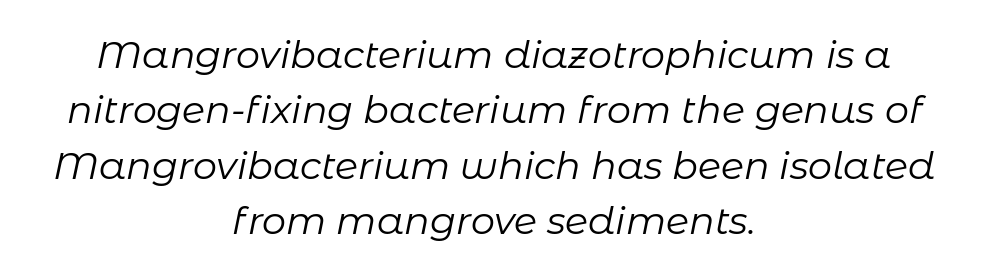
{"italic": "yes", "lean": "right", "slant_degrees": 11, "bold": "no", "weight": "regular", "width": "normal", "stroke_contrast": "low", "x_height": "medium", "monospaced": "no", "underline": "no", "align": "center", "line_spacing": "normal", "line_spacing_ratio": 1.46, "letter_spacing": "normal", "letter_spacing_em": 0.0, "glyph_px": 38}
